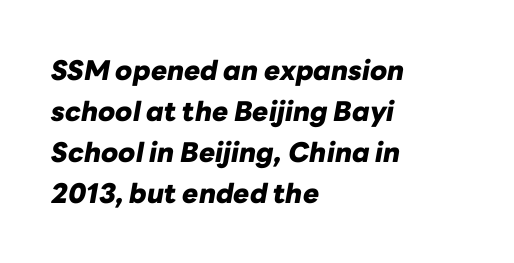
Every row of glyphs begins at an identical x-position on the left. Line spacing here is normal. The space directly below the letters is spotless. The horizontal fit of the characters is conventional and even.
